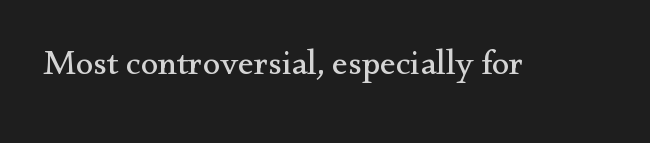
{"serif": "yes", "italic": "no", "bold": "no", "weight": "regular", "width": "normal", "stroke_contrast": "medium", "x_height": "small", "monospaced": "no", "underline": "no", "letter_spacing": "normal", "letter_spacing_em": 0.0, "glyph_px": 35}
